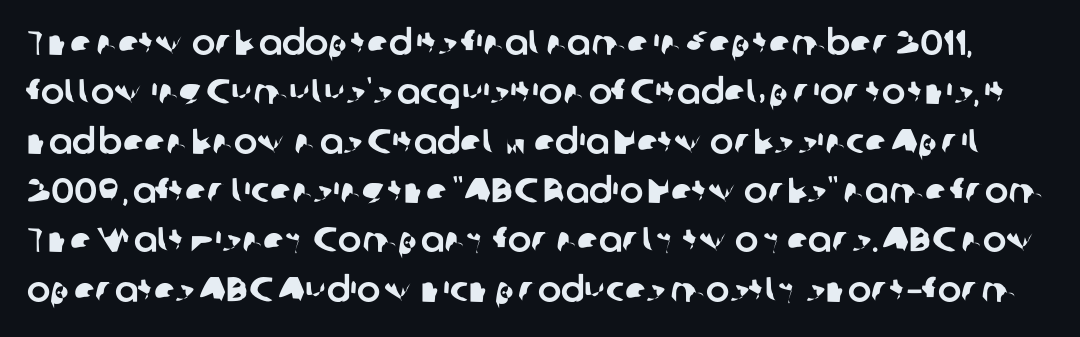
Q: Is the typeface a serif or a sans-serif typeface? A: Sans-serif.
Q: Is the text underlined? A: No.
Q: Is the spacing between letters normal or unusually wide? A: Normal.
Q: Is the spacing between lines tight, normal or loose? A: Normal.
Q: Width (condensed, normal, or wide)? A: Normal.
Q: Stroke contrast? A: Low.
Q: x-height? A: Medium.
Q: Monospaced? A: No.
